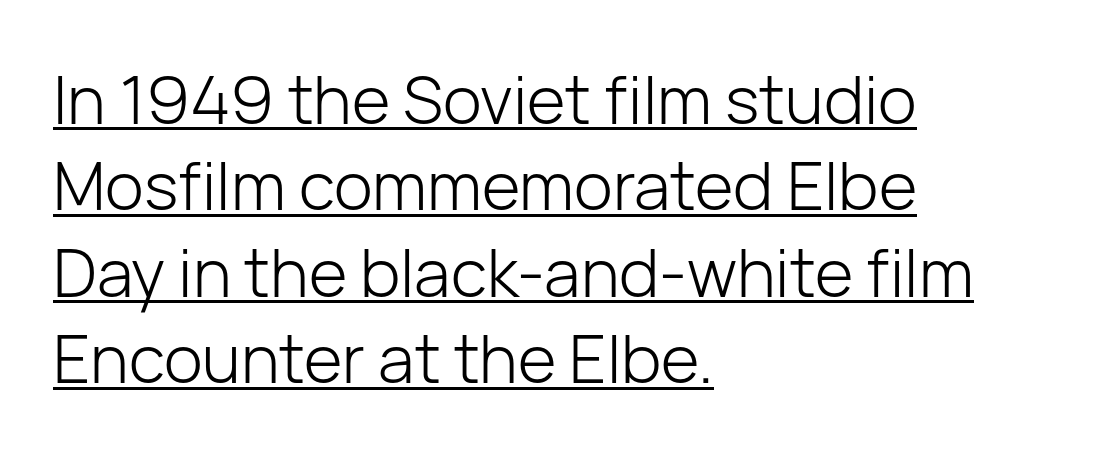
Q: Is the text bold? A: No.
Q: Is the text italic (slanted)? A: No, it is upright.
Q: Is the typeface a serif or a sans-serif typeface? A: Sans-serif.
Q: Is the text underlined? A: Yes.
Q: How is the paragraph aligned? A: Left-aligned.
Q: Is the spacing between letters normal or unusually wide? A: Normal.
Q: Is the spacing between lines tight, normal or loose? A: Normal.
Q: Width (condensed, normal, or wide)? A: Normal.
Q: Stroke contrast? A: Low.
Q: x-height? A: Medium.
Q: Monospaced? A: No.
